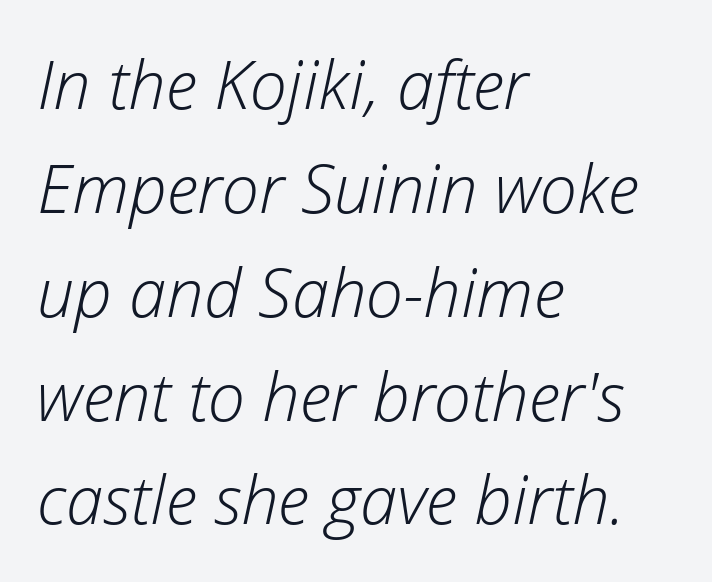
{"italic": "yes", "lean": "right", "slant_degrees": 12, "bold": "no", "weight": "light", "width": "normal", "stroke_contrast": "low", "x_height": "medium", "monospaced": "no", "underline": "no", "align": "left", "line_spacing": "normal", "line_spacing_ratio": 1.55, "letter_spacing": "normal", "letter_spacing_em": 0.0, "glyph_px": 67}
